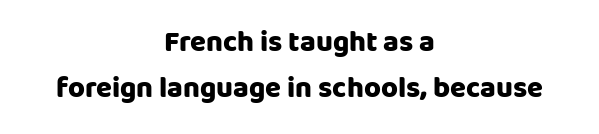
The image shows 29 px heavy sans-serif type, upright; set centered, normal line spacing (1.6x), normal letter spacing, not underlined; low stroke contrast and a large x-height.
